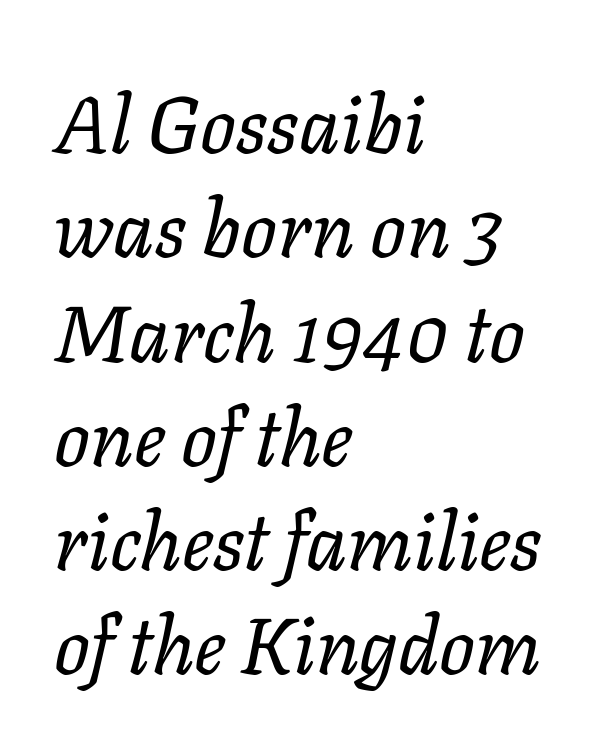
The image shows 79 px regular-weight type, italic (leaning right); set left-aligned, normal line spacing (1.32x), normal letter spacing, not underlined; low stroke contrast and a medium x-height.
